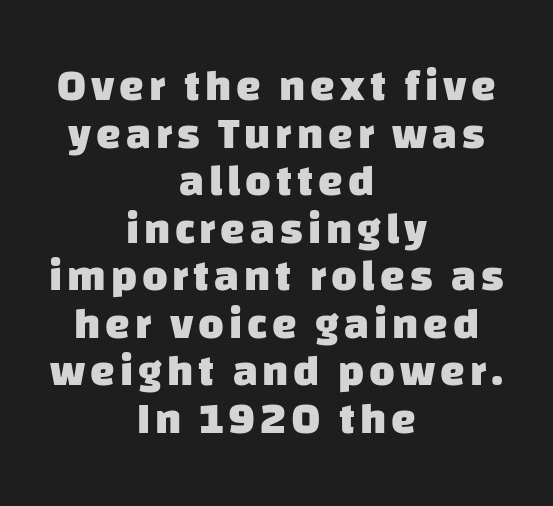
The image shows 44 px heavy sans-serif type; set centered, tight line spacing (1.08x), not underlined; low stroke contrast and a large x-height.
